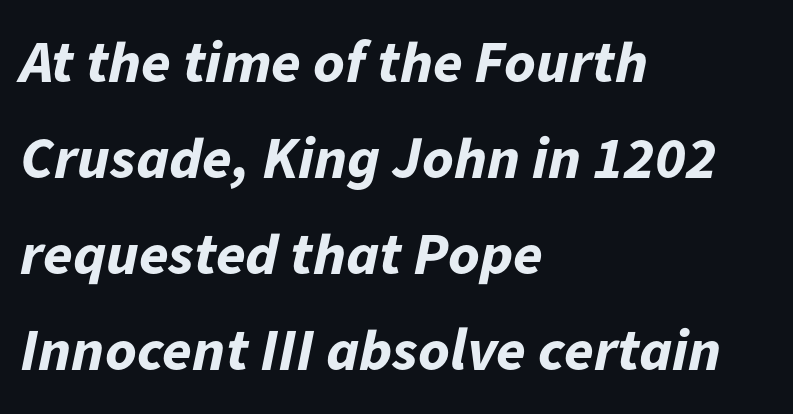
{"italic": "yes", "lean": "right", "slant_degrees": 11, "bold": "yes", "weight": "bold", "width": "normal", "stroke_contrast": "low", "x_height": "medium", "monospaced": "no", "underline": "no", "align": "left", "line_spacing": "normal", "line_spacing_ratio": 1.6, "letter_spacing": "normal", "letter_spacing_em": 0.0, "glyph_px": 60}
